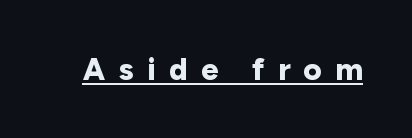
Typographically, this falls in the sans-serif category. The sample has been set heavy, in full bold. Unlike italic type, these characters show no tilt at all. You could not count columns in this text — the font is proportionally spaced. The rendering inserts visible extra space after every character. Underlining? Definitely there.
